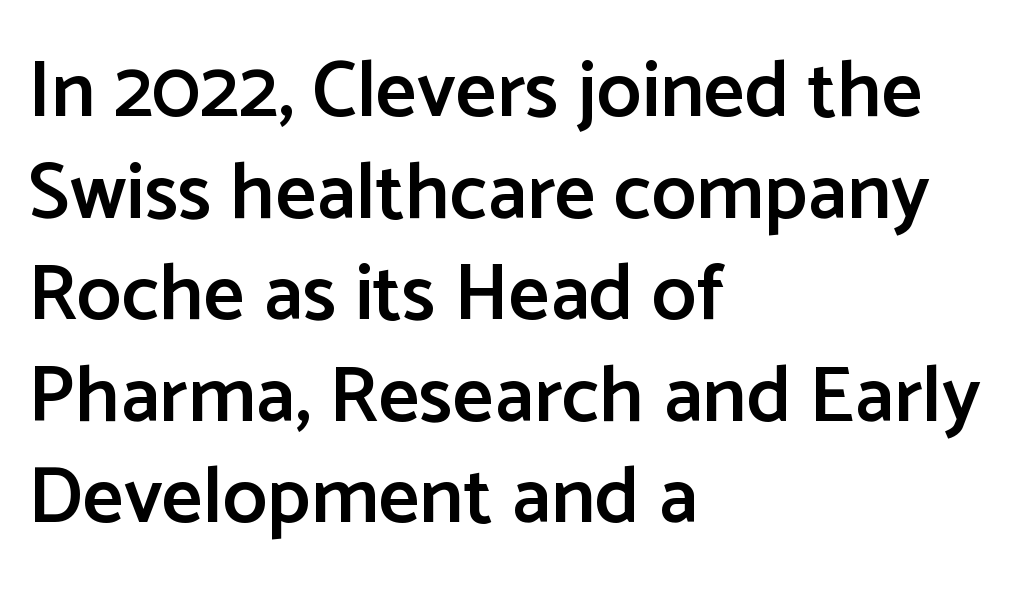
Q: Is the text bold? A: Semi-bold.
Q: Is the text italic (slanted)? A: No, it is upright.
Q: Is the typeface a serif or a sans-serif typeface? A: Sans-serif.
Q: Is the text underlined? A: No.
Q: How is the paragraph aligned? A: Left-aligned.
Q: Is the spacing between letters normal or unusually wide? A: Normal.
Q: Is the spacing between lines tight, normal or loose? A: Normal.
Q: Width (condensed, normal, or wide)? A: Normal.
Q: Stroke contrast? A: Low.
Q: x-height? A: Medium.
Q: Monospaced? A: No.
